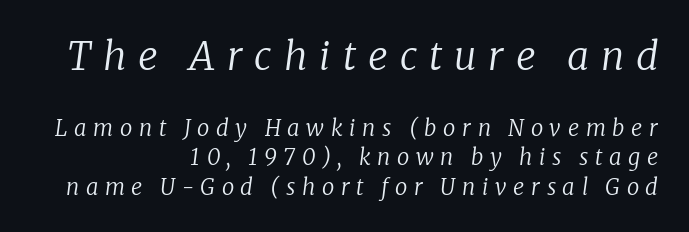
Spacing verdict: proportional, widths tailored to each character. The type family on display is of the serif kind. A typesetter would mark this as italic. Any mark beneath the type? The region is blank. Which of the two is more prominent by size? The first, at the top.
